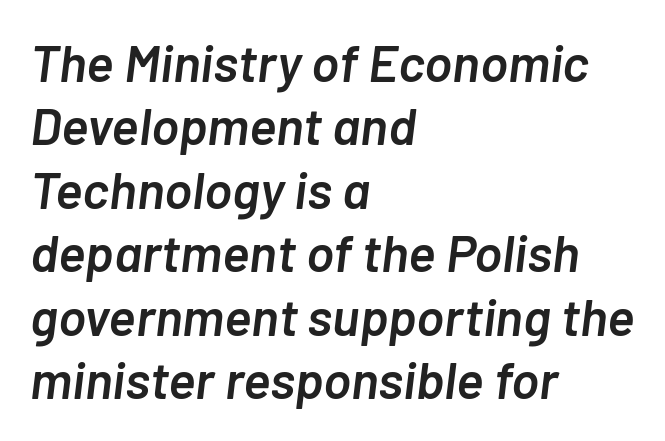
The image shows 52 px semibold type, italic (leaning right); set left-aligned, line spacing 1.22x, normal letter spacing, not underlined; low stroke contrast and a medium x-height.
